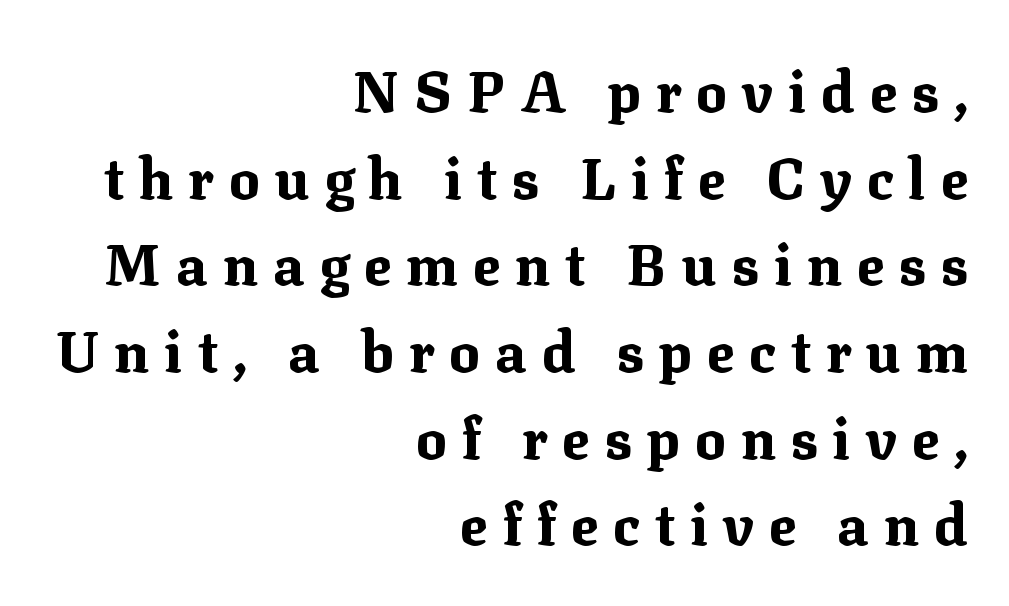
The passage shown is emphatically bold. Leading: standard. The designer went with a serif here, giving each stem small feet. Honestly, there is no underline to notice here at all. This sample uses an upright cut, with every glyph sitting square on the baseline.
